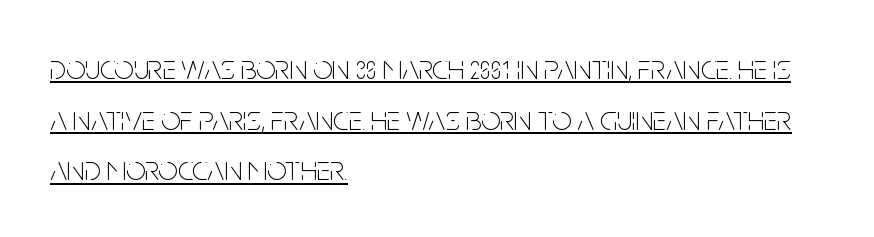
Q: Is the text bold? A: No.
Q: Is the text italic (slanted)? A: No, it is upright.
Q: Is the typeface a serif or a sans-serif typeface? A: Sans-serif.
Q: Is the text underlined? A: Yes.
Q: How is the paragraph aligned? A: Left-aligned.
Q: Is the spacing between letters normal or unusually wide? A: Normal.
Q: Is the spacing between lines tight, normal or loose? A: Normal.
Q: Width (condensed, normal, or wide)? A: Condensed.
Q: Stroke contrast? A: Low.
Q: x-height? A: Large.
Q: Monospaced? A: No.
